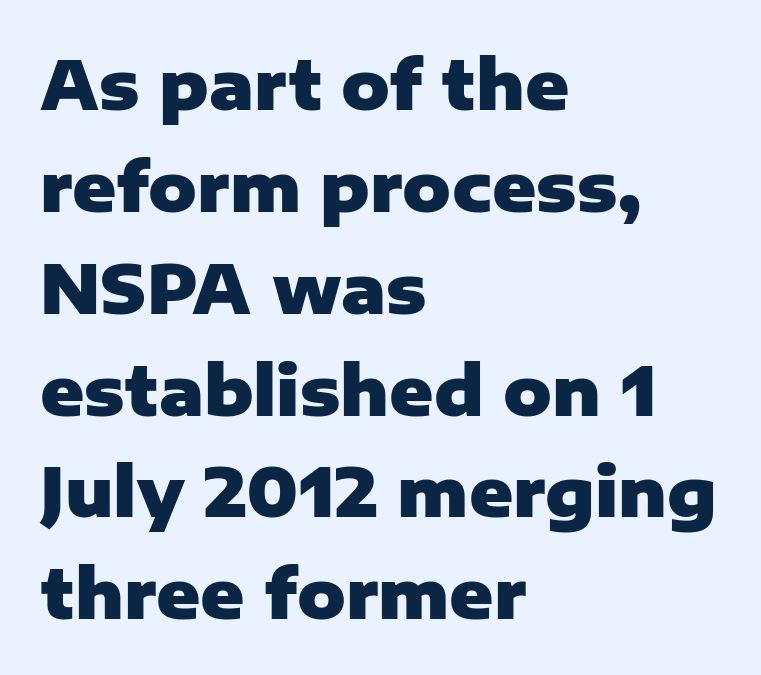
The image shows 67 px heavy sans-serif type, upright; set left-aligned, normal line spacing (1.52x), normal letter spacing, not underlined; low stroke contrast and a medium x-height.
